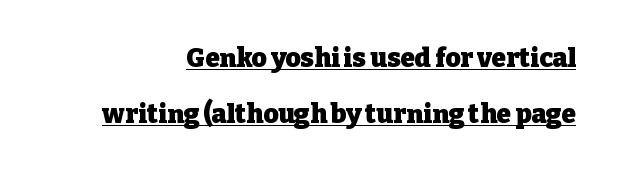
The image shows 26 px bold type, upright; set loose line spacing (2.14x), normal letter spacing, underlined.
